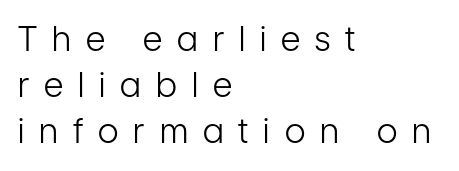
{"serif": "no", "italic": "no", "bold": "no", "weight": "light", "width": "condensed", "stroke_contrast": "low", "x_height": "medium", "monospaced": "no", "underline": "no", "align": "left", "line_spacing": "normal", "line_spacing_ratio": 1.36, "letter_spacing": "wide", "letter_spacing_em": 0.44, "glyph_px": 34}
